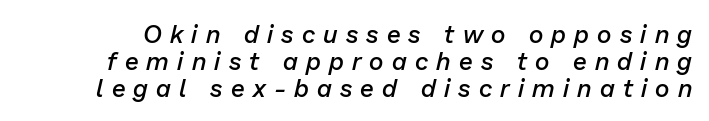
The image shows 25 px text type, italic (leaning right); set tight line spacing (1.09x), unusually wide letter spacing (+0.33 em), not underlined.
